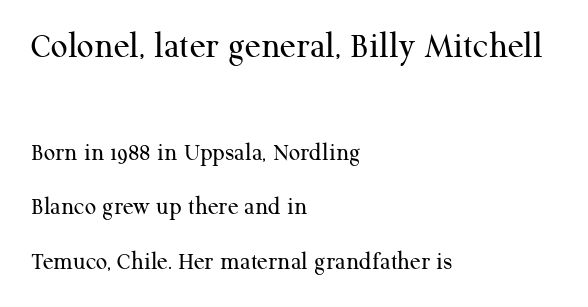
Q: Is the text bold? A: No.
Q: Is the text italic (slanted)? A: No, it is upright.
Q: Is the typeface a serif or a sans-serif typeface? A: Serif.
Q: Is the text underlined? A: No.
Q: How is the paragraph aligned? A: Left-aligned.
Q: Is the spacing between letters normal or unusually wide? A: Normal.
Q: Is the spacing between lines tight, normal or loose? A: Loose.
Q: Which block of text is set in a larger size, the first (top) or the second (bottom)? A: The first (top) one.
Q: Width (condensed, normal, or wide)? A: Normal.
Q: Stroke contrast? A: Medium.
Q: x-height? A: Medium.
Q: Monospaced? A: No.
